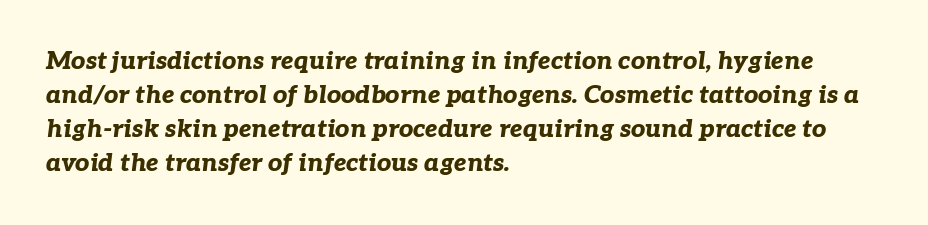
Q: Is the text bold? A: Yes.
Q: Is the text italic (slanted)? A: Yes, it leans right by about 7 degrees.
Q: Is the text underlined? A: No.
Q: How is the paragraph aligned? A: Left-aligned.
Q: Is the spacing between letters normal or unusually wide? A: Normal.
Q: Is the spacing between lines tight, normal or loose? A: Normal.
